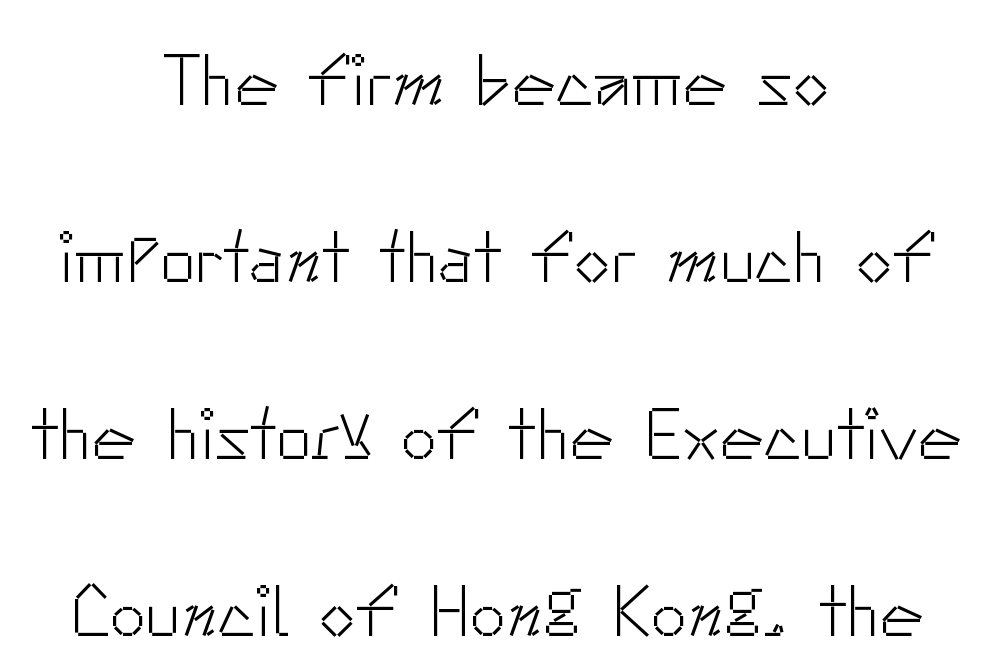
The image shows 74 px light sans-serif type, upright; set centered, loose line spacing (2.39x), normal letter spacing, not underlined; low stroke contrast and a small x-height.
